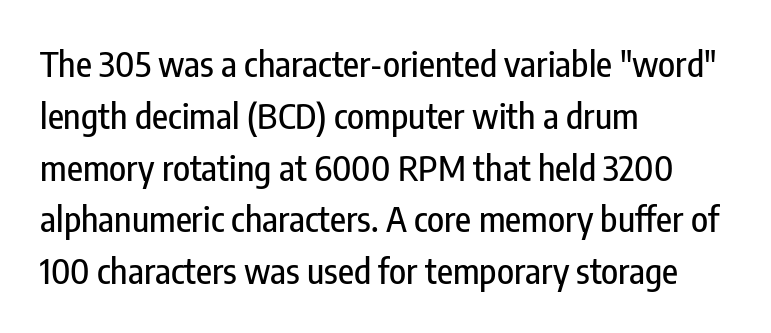
Where is the straight margin? On the left. Note the varied advance widths — an 'i' is clearly narrower than an 'm'. This block has exactly the height ordinary leading produces. A sans-serif font was chosen for this passage. Here the glyphs are tracked normally, forming tight word shapes.
